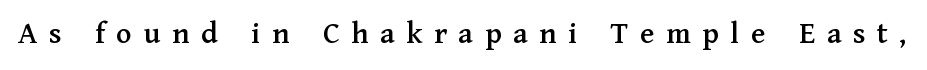
{"serif": "yes", "italic": "no", "width": "normal", "stroke_contrast": "medium", "x_height": "medium", "monospaced": "no", "underline": "no", "letter_spacing": "wide", "letter_spacing_em": 0.36, "glyph_px": 32}
